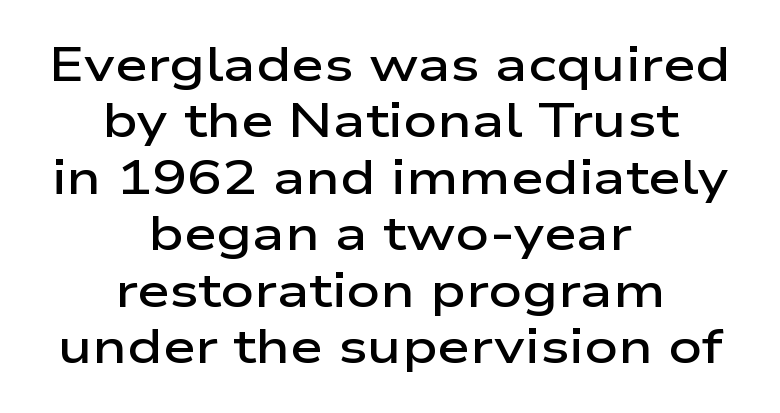
{"serif": "no", "italic": "no", "bold": "semi", "weight": "semibold", "width": "wide", "stroke_contrast": "low", "x_height": "medium", "monospaced": "no", "underline": "no", "align": "center", "line_spacing_ratio": 1.2, "letter_spacing": "normal", "letter_spacing_em": 0.0, "glyph_px": 47}
